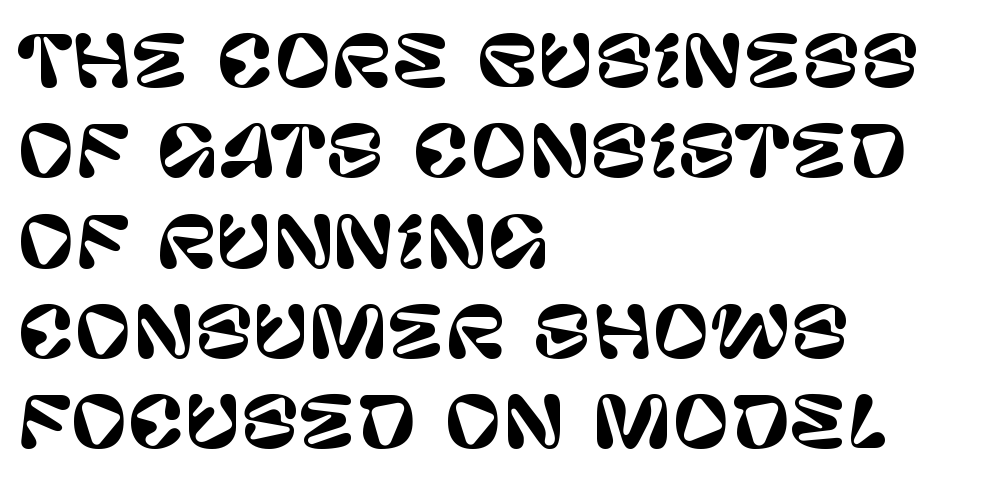
{"serif": "no", "width": "normal", "stroke_contrast": "low", "x_height": "large", "monospaced": "no", "underline": "no", "align": "left", "line_spacing": "normal", "line_spacing_ratio": 1.29, "letter_spacing": "normal", "letter_spacing_em": 0.0, "glyph_px": 70}
